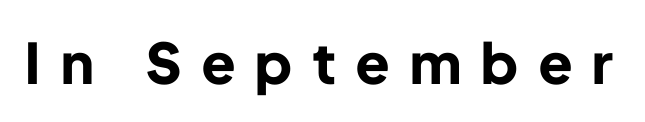
The image shows 56 px bold sans-serif type, upright; set unusually wide letter spacing (+0.37 em), not underlined; low stroke contrast and a medium x-height.
